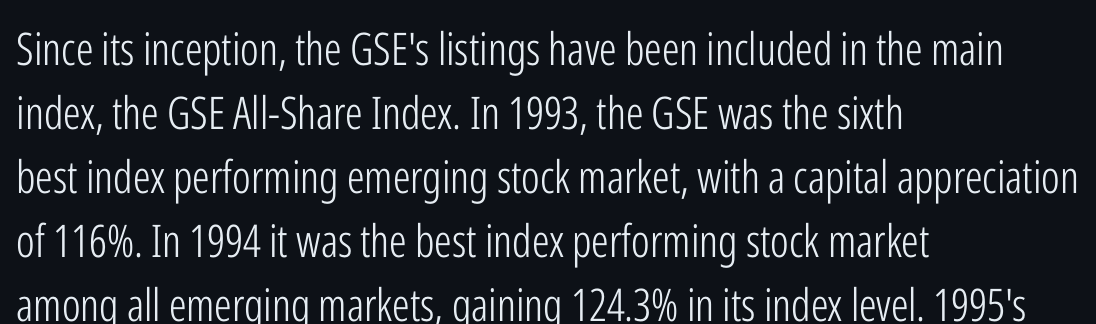
The image shows 45 px light, condensed sans-serif type, upright; set left-aligned, normal line spacing (1.42x), normal letter spacing, not underlined; low stroke contrast and a medium x-height.
